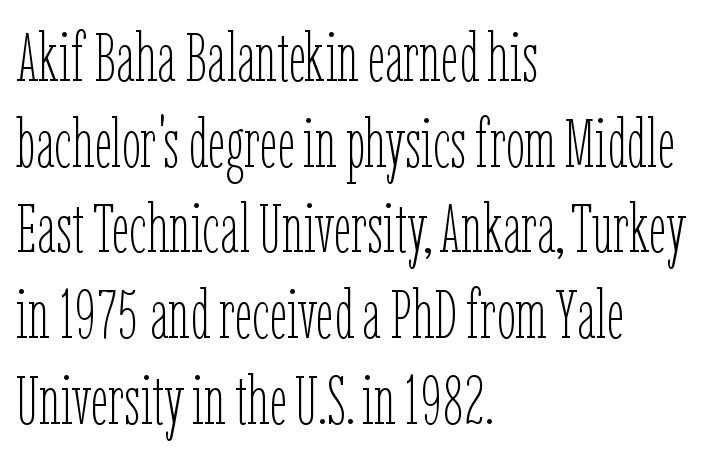
Q: Is the text bold? A: No.
Q: Is the text italic (slanted)? A: No, it is upright.
Q: Is the text underlined? A: No.
Q: How is the paragraph aligned? A: Left-aligned.
Q: Is the spacing between letters normal or unusually wide? A: Normal.
Q: Is the spacing between lines tight, normal or loose? A: Normal.
Q: Width (condensed, normal, or wide)? A: Condensed.
Q: Stroke contrast? A: Low.
Q: x-height? A: Medium.
Q: Monospaced? A: No.
